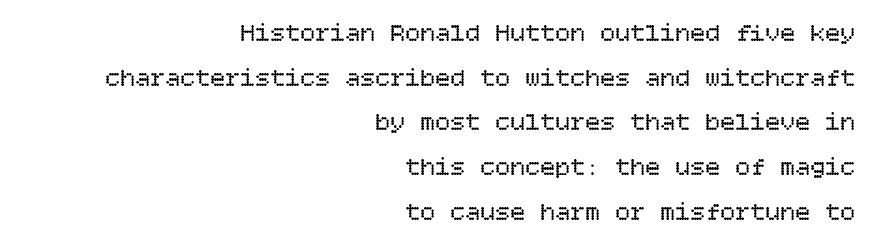
The image shows 25 px text type, upright; set right-aligned, line spacing 1.79x, normal letter spacing, not underlined.
